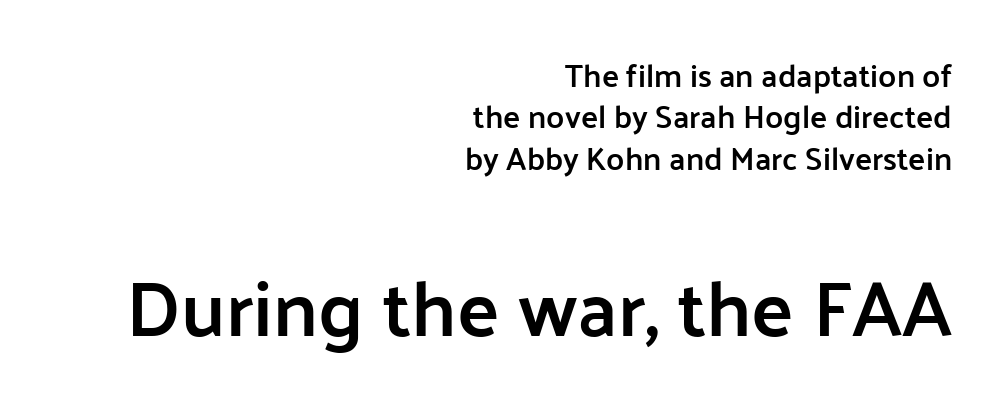
The image shows 79 px semibold sans-serif type, upright; set right-aligned, normal line spacing (1.29x), normal letter spacing, not underlined; the second (bottom) block is 2.47x larger; low stroke contrast and a medium x-height.
